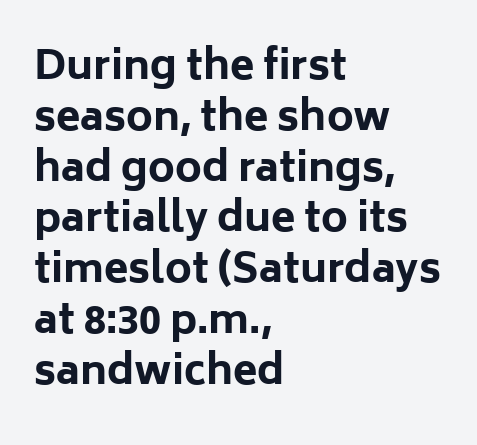
Honestly, the letter spacing is just normal — you wouldn't notice it. Unmarked baselines from the first word to the last. Horizontal bands of white between lines are of average thickness. The face used here has the dense, thick strokes of a bold. The specimen reads as upright at a glance.
